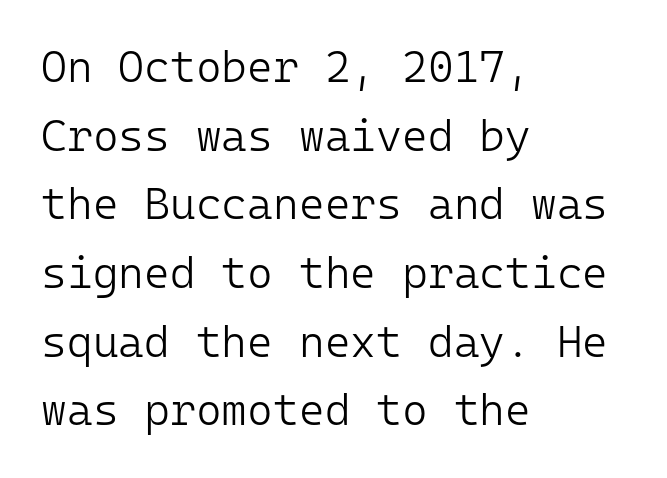
{"serif": "no", "italic": "no", "bold": "no", "weight": "light", "width": "normal", "stroke_contrast": "low", "x_height": "medium", "monospaced": "yes", "underline": "no", "align": "left", "line_spacing": "normal", "line_spacing_ratio": 1.56, "letter_spacing": "normal", "letter_spacing_em": 0.0, "glyph_px": 44}
